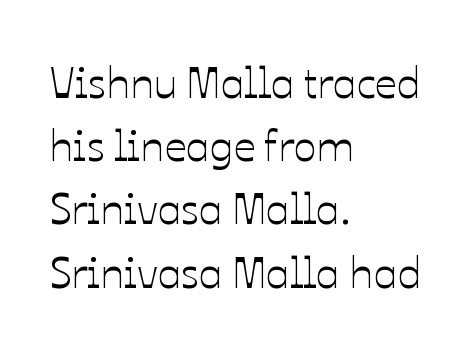
The image shows 43 px text type, upright; set left-aligned, normal line spacing (1.47x), normal letter spacing, not underlined; low stroke contrast and a medium x-height.
